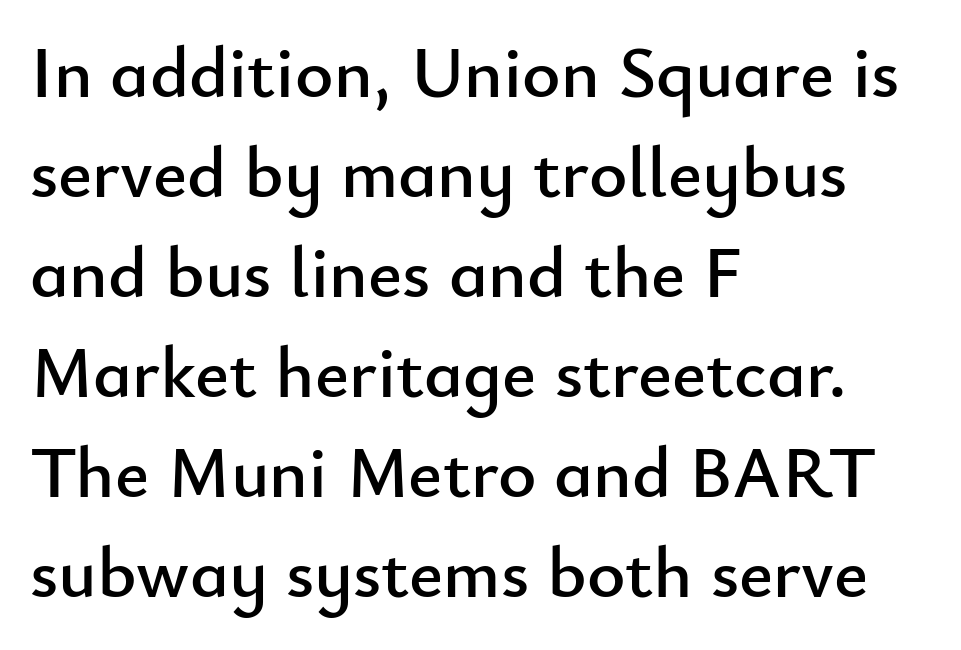
{"serif": "no", "italic": "no", "width": "normal", "stroke_contrast": "low", "x_height": "small", "monospaced": "no", "underline": "no", "align": "left", "line_spacing": "normal", "line_spacing_ratio": 1.37, "letter_spacing": "normal", "letter_spacing_em": 0.0, "glyph_px": 73}
